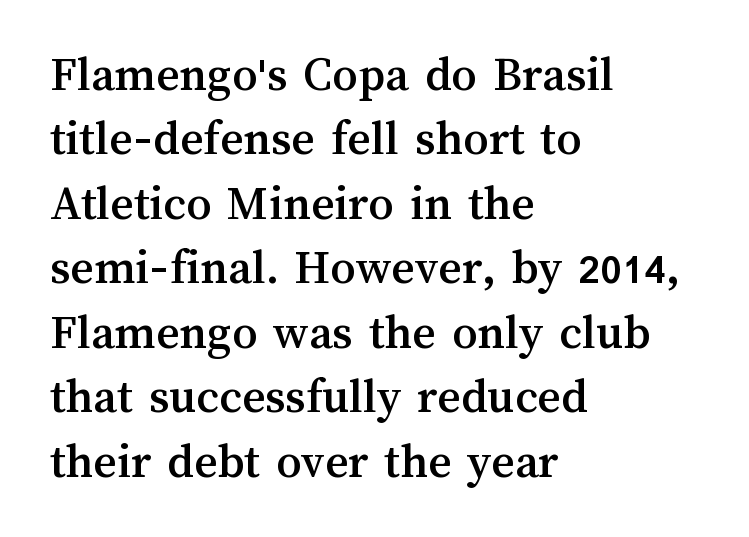
{"italic": "no", "width": "normal", "stroke_contrast": "medium", "x_height": "medium", "monospaced": "no", "underline": "no", "align": "left", "line_spacing": "normal", "line_spacing_ratio": 1.29, "letter_spacing": "normal", "letter_spacing_em": 0.0, "glyph_px": 50}
